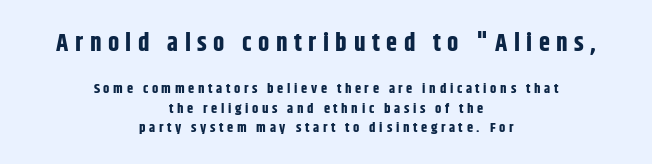
Quick note: not italic, upright. A typesetter would call this heavily tracked-out type. Normally led — the rows are evenly, conventionally spaced. Horizontally, the lines are justified to the midpoint only. The earlier block is typeset at a bigger size than the later block.
